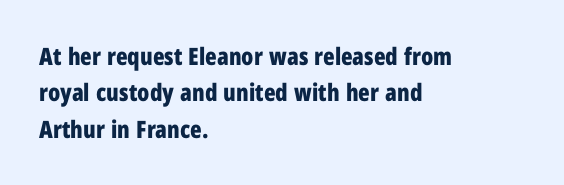
Q: Is the text bold? A: Yes.
Q: Is the text italic (slanted)? A: No, it is upright.
Q: Is the text underlined? A: No.
Q: How is the paragraph aligned? A: Left-aligned.
Q: Is the spacing between letters normal or unusually wide? A: Normal.
Q: Is the spacing between lines tight, normal or loose? A: Normal.
